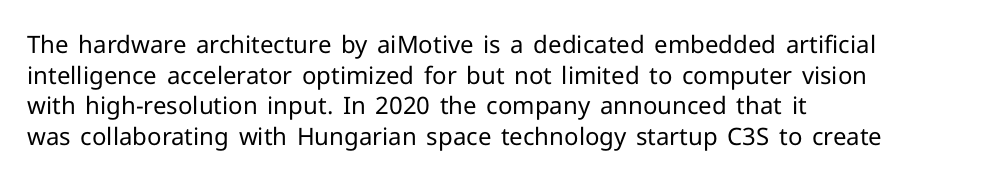
The image shows 24 px text type, upright; set left-aligned, normal line spacing (1.28x), normal letter spacing, not underlined.
